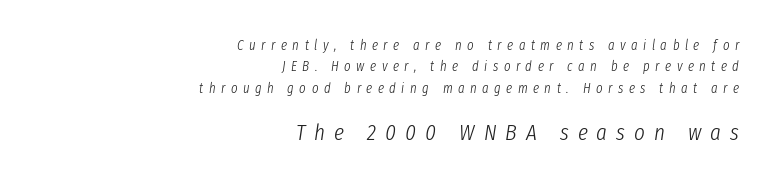
Q: Is the text bold? A: No.
Q: Is the text italic (slanted)? A: Yes, it leans right by about 8 degrees.
Q: Is the text underlined? A: No.
Q: How is the paragraph aligned? A: Right-aligned.
Q: Is the spacing between letters normal or unusually wide? A: Unusually wide.
Q: Is the spacing between lines tight, normal or loose? A: Normal.
Q: Which block of text is set in a larger size, the first (top) or the second (bottom)? A: The second (bottom) one.
